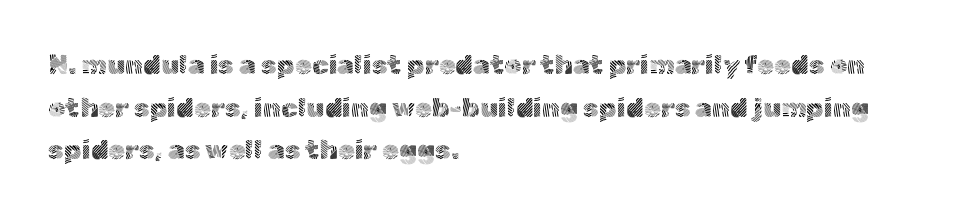
Q: Is the text bold? A: No.
Q: Is the text italic (slanted)? A: No, it is upright.
Q: Is the text underlined? A: No.
Q: How is the paragraph aligned? A: Left-aligned.
Q: Is the spacing between letters normal or unusually wide? A: Normal.
Q: Is the spacing between lines tight, normal or loose? A: Normal.
